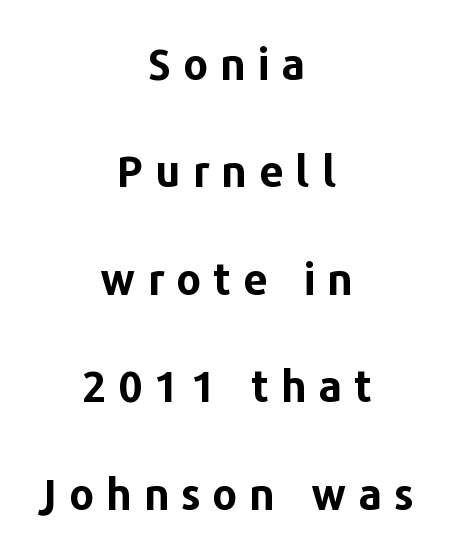
Q: Is the text bold? A: Yes.
Q: Is the text italic (slanted)? A: No, it is upright.
Q: Is the typeface a serif or a sans-serif typeface? A: Sans-serif.
Q: Is the text underlined? A: No.
Q: How is the paragraph aligned? A: Centered.
Q: Is the spacing between letters normal or unusually wide? A: Unusually wide.
Q: Is the spacing between lines tight, normal or loose? A: Loose.
Q: Width (condensed, normal, or wide)? A: Normal.
Q: Stroke contrast? A: Low.
Q: x-height? A: Medium.
Q: Monospaced? A: No.
